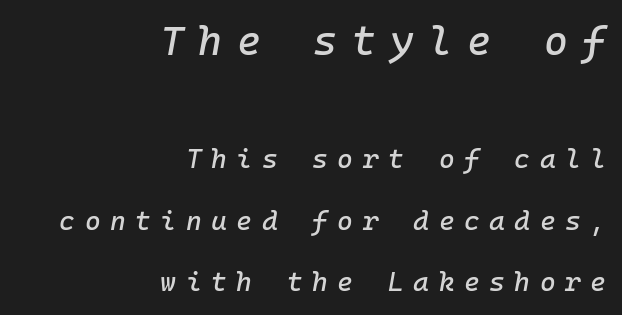
The compositor pushed each line to the right boundary. Compared with typical paragraphs, the rows here are farther apart. Here the designer chose a console-style face with uniform glyph widths. Underlining? Definitely not there. Block one is the big one; block two sits smaller underneath. There's an unmistakable incline to the writing here.
